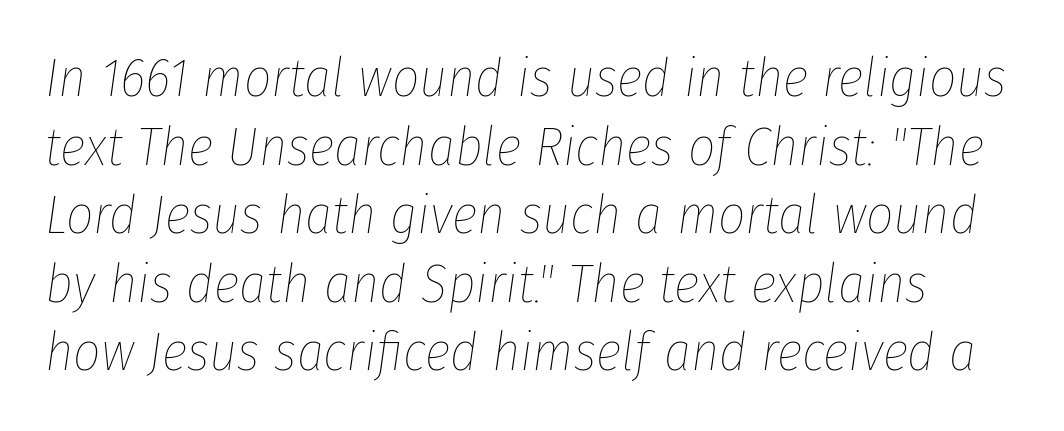
{"italic": "yes", "lean": "right", "slant_degrees": 8, "bold": "no", "weight": "thin", "width": "condensed", "stroke_contrast": "low", "x_height": "medium", "monospaced": "no", "underline": "no", "line_spacing": "normal", "line_spacing_ratio": 1.27, "letter_spacing": "normal", "letter_spacing_em": 0.0, "glyph_px": 54}
